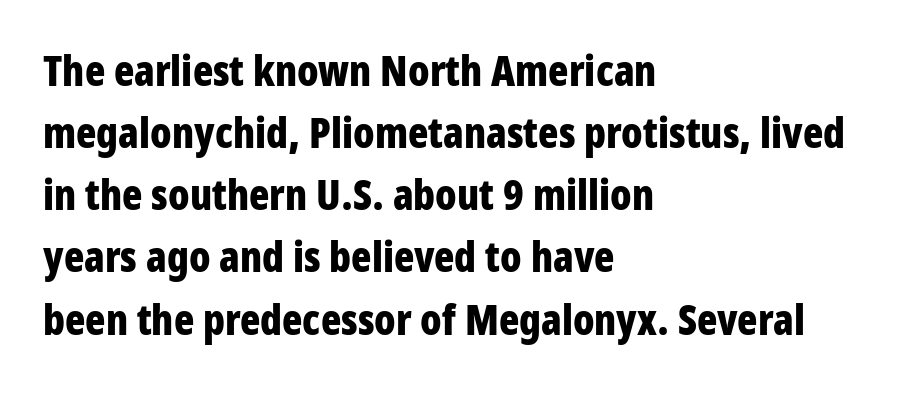
The image shows 42 px bold, condensed sans-serif type, upright; set left-aligned, normal line spacing (1.48x), normal letter spacing, not underlined; low stroke contrast and a large x-height.
